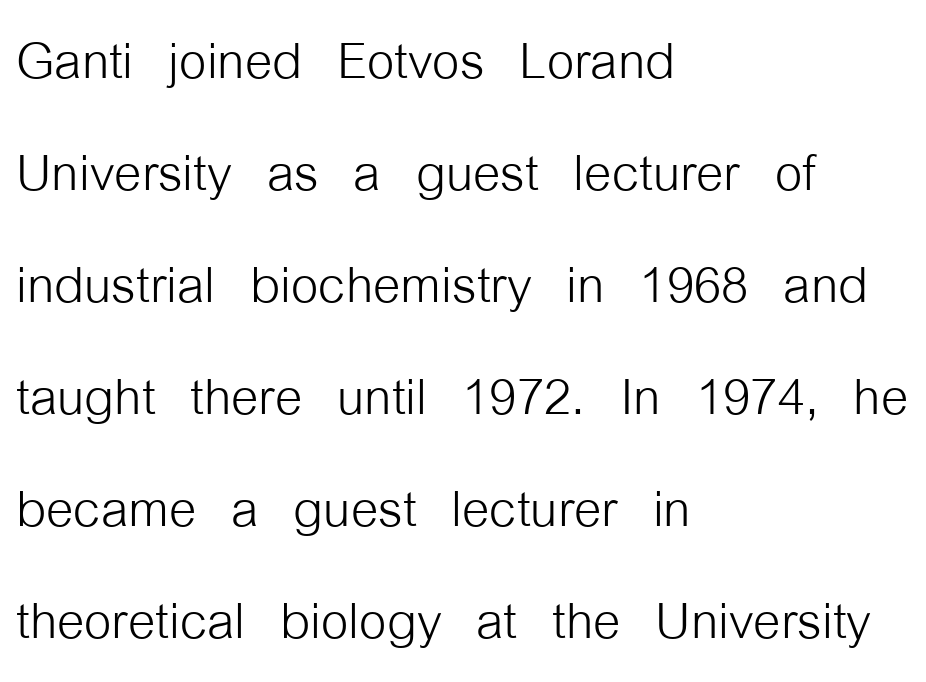
The image shows 70 px light, condensed sans-serif type, upright; set left-aligned, normal line spacing (1.6x), normal letter spacing, not underlined; low stroke contrast and a medium x-height.
